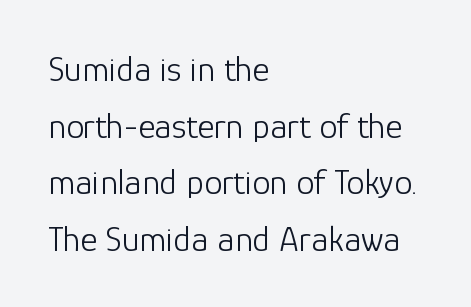
Tracking value appears to be zero — textbook default spacing. The passage shown is typed in a proportional face where columns would drift. The rag falls on the right side of this text block. Typographically, this falls in the sans-serif category.
